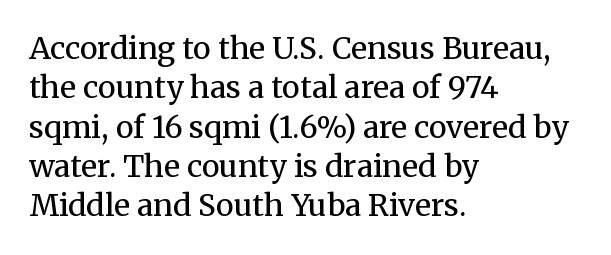
You can tell it's not italic because the verticals are truly vertical. Quick note: interline space is typical. These lines keep a tight, regular rhythm from letter to letter. A clean baseline with only descenders dipping below it.
